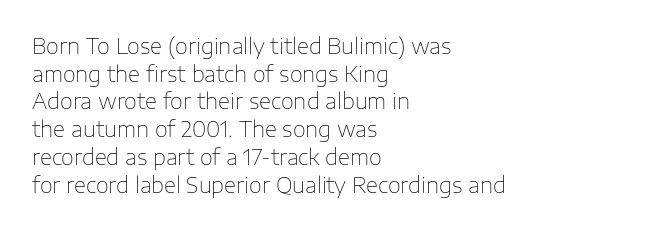
Every stem runs plumb, perpendicular to the baseline. Leftover space on each line is placed entirely after the last word. Check the space under the baseline: it is left empty. This reads as an unemphasized weight, regular at the heaviest. Caption: standard tracking, unaltered.
